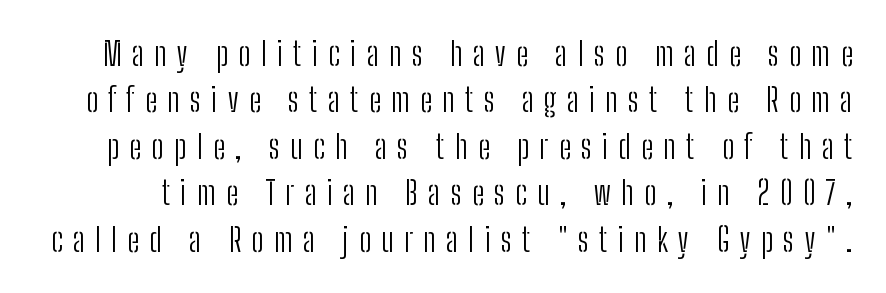
Q: Is the text bold? A: No.
Q: Is the text italic (slanted)? A: No, it is upright.
Q: Is the typeface a serif or a sans-serif typeface? A: Sans-serif.
Q: Is the text underlined? A: No.
Q: Is the spacing between letters normal or unusually wide? A: Unusually wide.
Q: Is the spacing between lines tight, normal or loose? A: Normal.
Q: Width (condensed, normal, or wide)? A: Condensed.
Q: Stroke contrast? A: Low.
Q: x-height? A: Medium.
Q: Monospaced? A: No.
